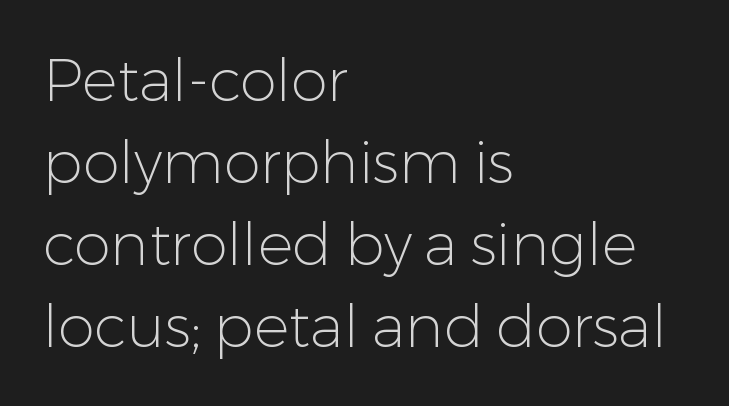
Q: Is the text bold? A: No.
Q: Is the text italic (slanted)? A: No, it is upright.
Q: Is the typeface a serif or a sans-serif typeface? A: Sans-serif.
Q: Is the text underlined? A: No.
Q: How is the paragraph aligned? A: Left-aligned.
Q: Is the spacing between letters normal or unusually wide? A: Normal.
Q: Is the spacing between lines tight, normal or loose? A: Normal.
Q: Width (condensed, normal, or wide)? A: Normal.
Q: Stroke contrast? A: Low.
Q: x-height? A: Medium.
Q: Monospaced? A: No.
